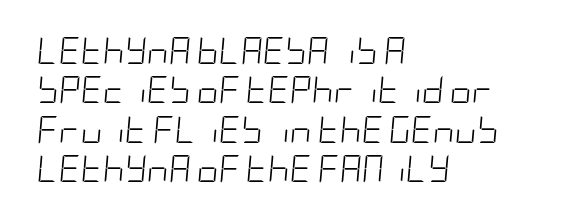
These lines are set flush left with a ragged right edge. How are the letters spaced? Ordinarily, with no added tracking. Stems and bowls with no extra thickness — not bold. When letters slant like this, we call the style italic.
